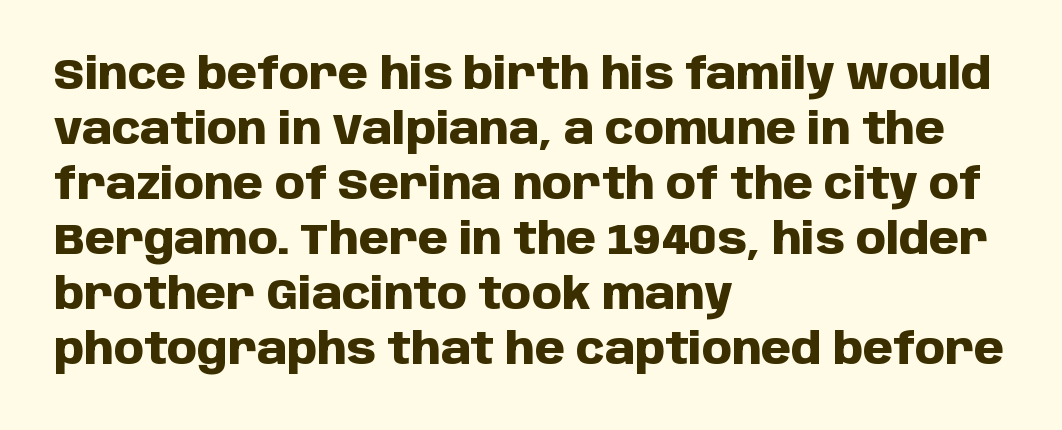
The image shows 43 px heavy sans-serif type, upright; set left-aligned, normal line spacing (1.28x), normal letter spacing, not underlined; low stroke contrast and a large x-height.
